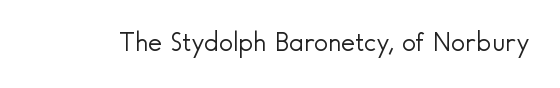
Has an underline been added? It has not. The type is set solid horizontally, with unmodified tracking. The characters are drawn with everyday or finer stroke widths. Every character sits straight up, as roman type does.
